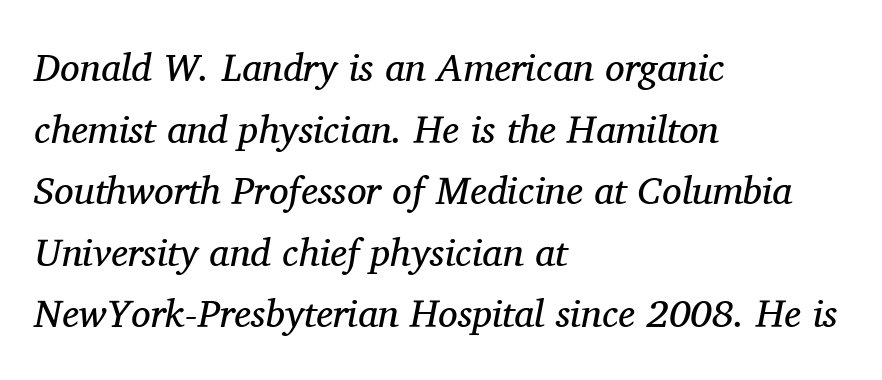
The image shows 39 px regular-weight serif type, italic (leaning right); set left-aligned, normal line spacing (1.58x), normal letter spacing, not underlined; medium stroke contrast and a medium x-height.
